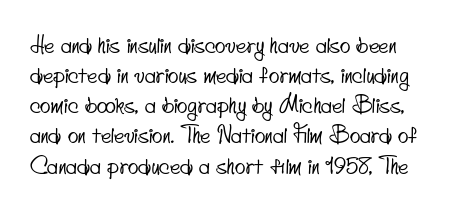
The image shows 22 px text type; set normal line spacing (1.37x), normal letter spacing, not underlined.
